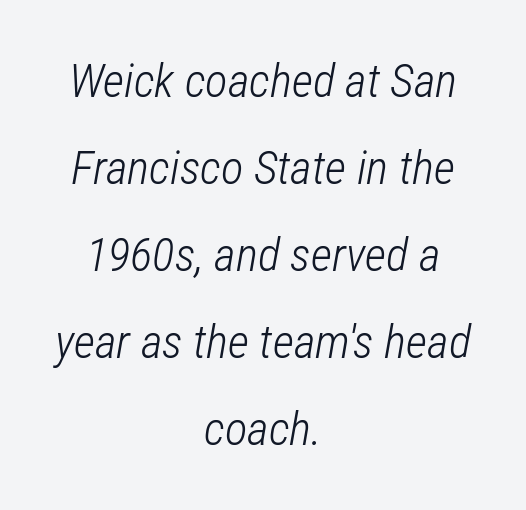
The image shows 47 px light, condensed type, italic (leaning right); set centered, line spacing 1.85x, normal letter spacing, not underlined; low stroke contrast and a medium x-height.
